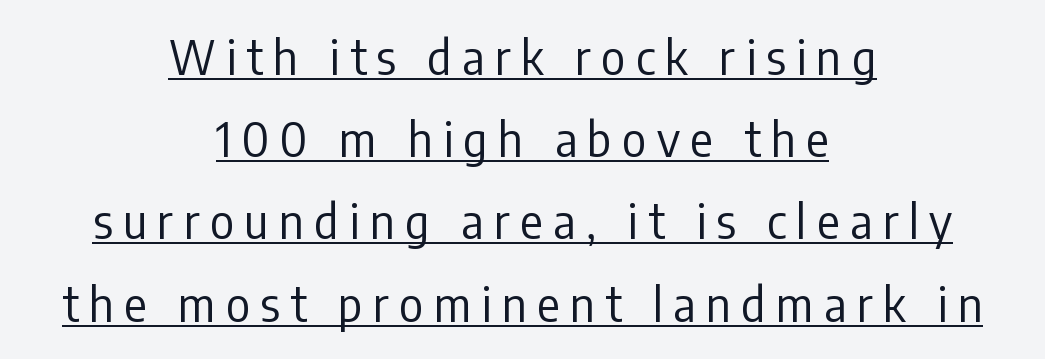
Q: Is the text bold? A: No.
Q: Is the text italic (slanted)? A: No, it is upright.
Q: Is the typeface a serif or a sans-serif typeface? A: Sans-serif.
Q: Is the text underlined? A: Yes.
Q: How is the paragraph aligned? A: Centered.
Q: Is the spacing between letters normal or unusually wide? A: Unusually wide.
Q: Width (condensed, normal, or wide)? A: Condensed.
Q: Stroke contrast? A: Low.
Q: x-height? A: Medium.
Q: Monospaced? A: No.
